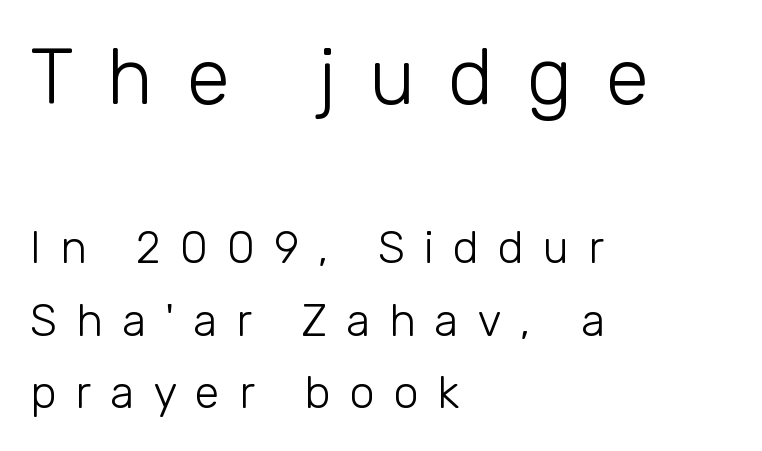
Is the block centered? No — it sits flush against the left margin. The space beneath each line is pristine and unruled. On a weight scale, this lands at 450 or below. Size contrast runs from large at the top to small at the bottom. The letters stand upright; this is a roman face.
